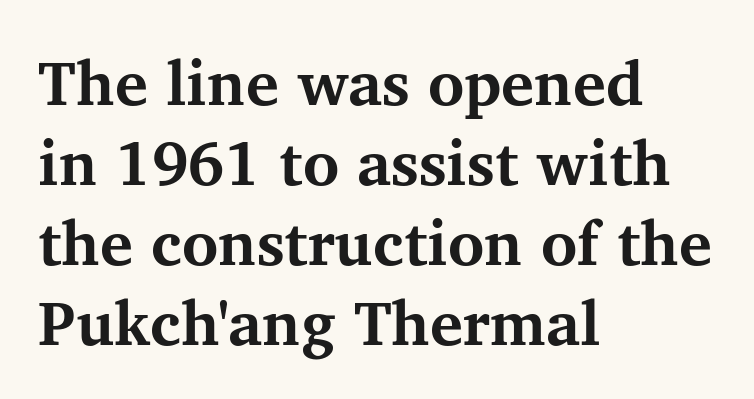
You could not count columns in this text — the font is proportionally spaced. Bare-footed words on every line. Regular leading. Emphasis by weight is at full strength: bold. A serif font was chosen for this passage. Notice how the stems are strictly vertical — no italics here.
